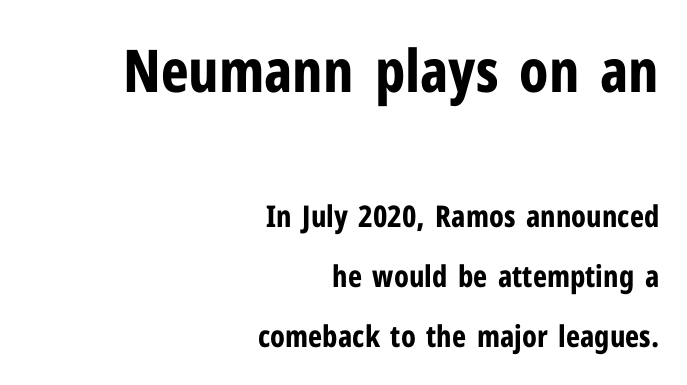
The letters advance in unequal steps, a hallmark of proportional type. Vertical spacing — loose. Font category for this specimen: sans-serif. Tall strokes in this sample are plumb rather than angled. Bare-footed words on every line. You get the large type first, then a drop to smaller type.
